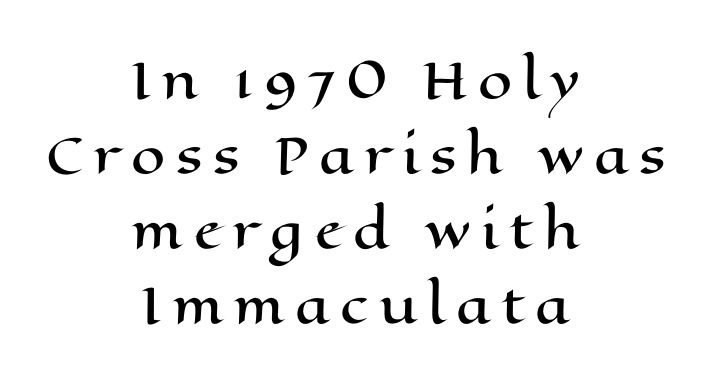
{"italic": "no", "width": "wide", "stroke_contrast": "high", "x_height": "medium", "monospaced": "no", "underline": "no", "align": "center", "line_spacing": "normal", "line_spacing_ratio": 1.53, "letter_spacing": "wide", "letter_spacing_em": 0.21, "glyph_px": 49}
